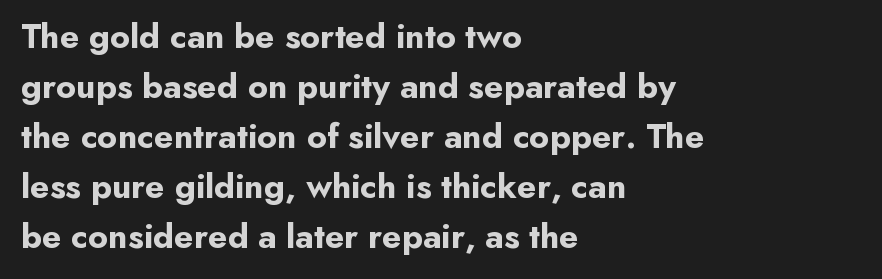
{"serif": "no", "italic": "no", "bold": "yes", "weight": "bold", "width": "normal", "stroke_contrast": "low", "x_height": "small", "monospaced": "no", "underline": "no", "align": "left", "line_spacing": "normal", "line_spacing_ratio": 1.43, "letter_spacing": "normal", "letter_spacing_em": 0.0, "glyph_px": 35}
